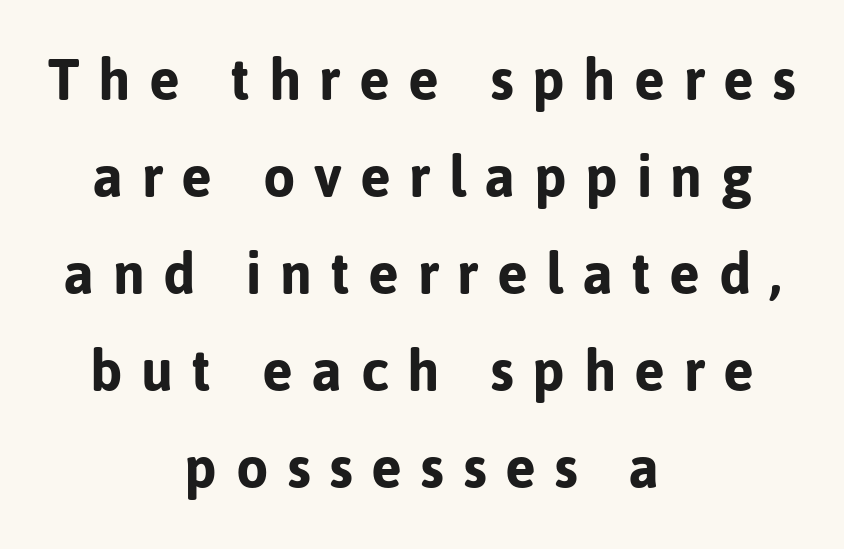
{"serif": "no", "italic": "no", "width": "normal", "stroke_contrast": "low", "x_height": "medium", "monospaced": "no", "underline": "no", "align": "center", "line_spacing": "normal", "line_spacing_ratio": 1.47, "letter_spacing": "wide", "letter_spacing_em": 0.28, "glyph_px": 66}
